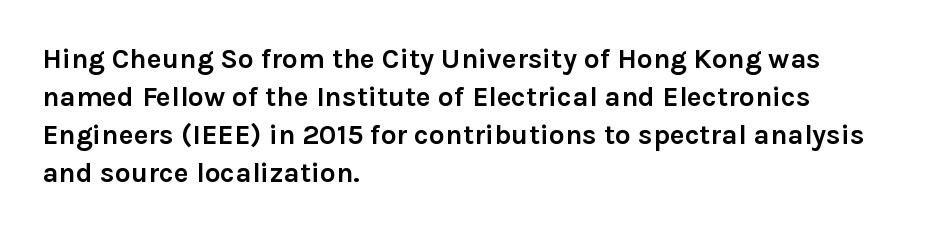
{"serif": "no", "italic": "no", "bold": "yes", "weight": "semibold", "width": "normal", "stroke_contrast": "low", "x_height": "medium", "monospaced": "no", "underline": "no", "align": "left", "line_spacing": "normal", "line_spacing_ratio": 1.36, "letter_spacing": "normal", "letter_spacing_em": 0.0, "glyph_px": 28}
